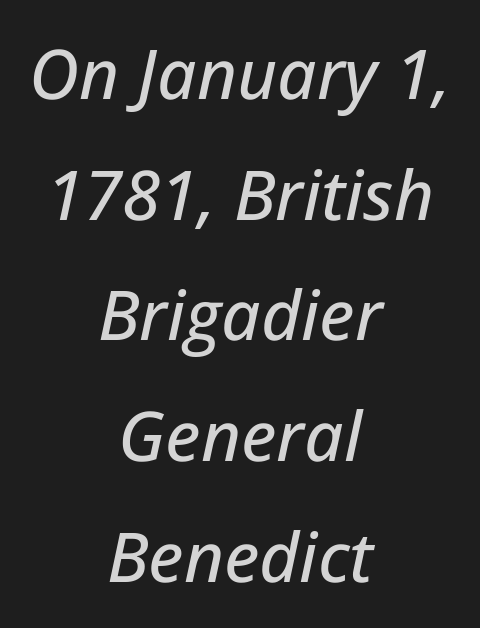
The image shows 69 px text type, italic (leaning right); set centered, line spacing 1.75x, normal letter spacing, not underlined; low stroke contrast and a medium x-height.
